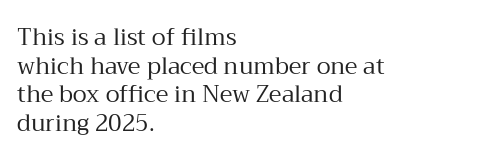
The image shows 23 px text type, upright; set left-aligned, line spacing 1.24x, normal letter spacing, not underlined.
